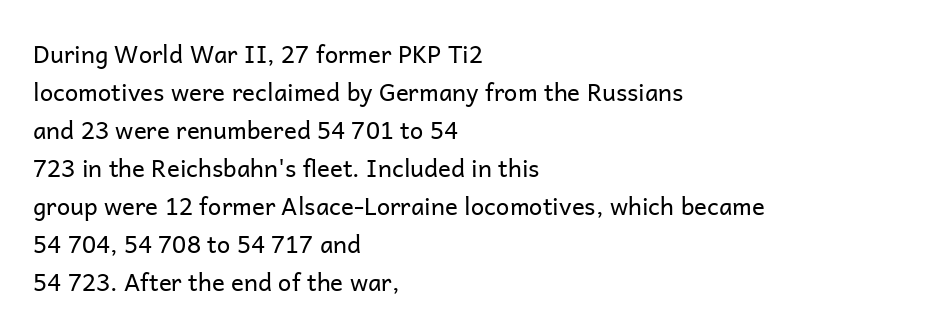
{"italic": "no", "bold": "no", "underline": "no", "align": "left", "line_spacing": "normal", "line_spacing_ratio": 1.58, "letter_spacing": "normal", "letter_spacing_em": 0.0, "glyph_px": 24}
